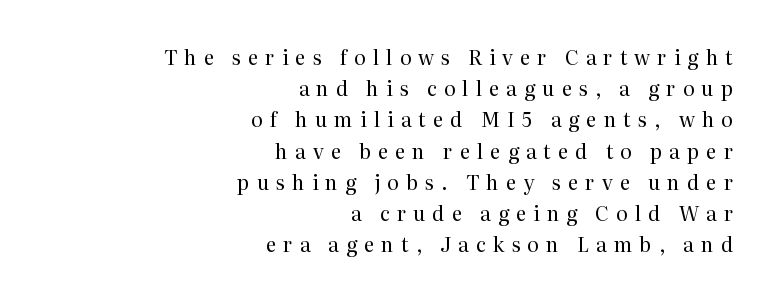
Layout note: lines flush right. No heavy texture on the line: the type isn't bold. Each new line begins a customary step beneath the previous one. What stands out about the letter spacing? Its width — letters are far apart.
